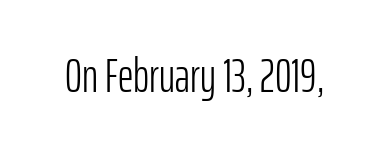
Posture: upright roman. Glance below the letters and you will spot only blank space. Counters stay open thanks to moderate or lighter strokes. Short note: letters normally spaced. The face used here is proportionally spaced, like ordinary book or web type. Does the type have serifs? No, each stem ends abruptly.
